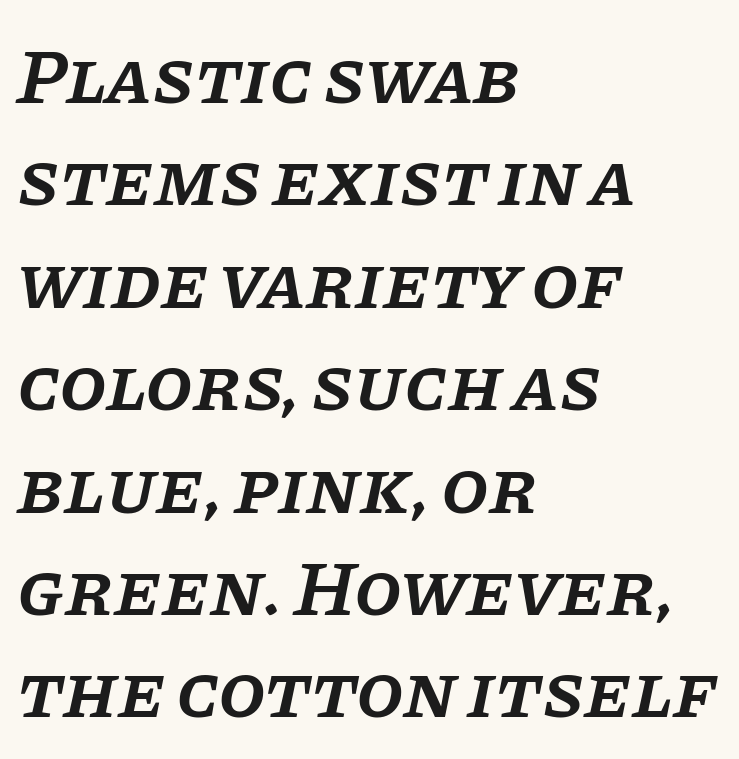
Compared with ordinary roman type, these characters are visibly tilted. Varying glyph widths throughout — classic text-font behaviour. The text was rendered using a seriffed face with decorative stroke endings. Short and long lines alike share a common starting point at left. Spacing between characters is what you'd get straight out of the box. Normally led — the rows are evenly, conventionally spaced.
